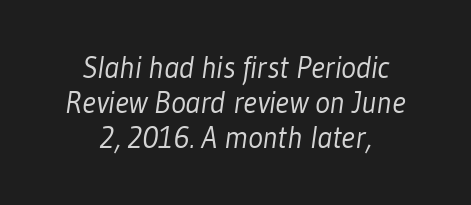
{"serif": "no", "bold": "no", "weight": "light", "width": "condensed", "stroke_contrast": "low", "x_height": "medium", "monospaced": "no", "underline": "no", "align": "center", "line_spacing": "tight", "line_spacing_ratio": 1.13, "letter_spacing": "normal", "letter_spacing_em": 0.0, "glyph_px": 31}
